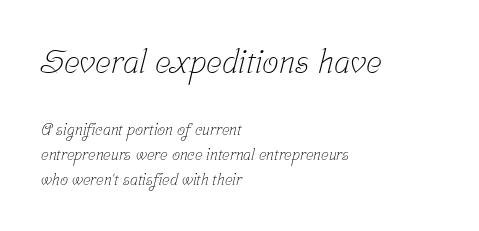
Q: Is the text bold? A: No.
Q: Is the typeface a serif or a sans-serif typeface? A: Serif.
Q: Is the text underlined? A: No.
Q: How is the paragraph aligned? A: Left-aligned.
Q: Is the spacing between letters normal or unusually wide? A: Normal.
Q: Is the spacing between lines tight, normal or loose? A: Normal.
Q: Which block of text is set in a larger size, the first (top) or the second (bottom)? A: The first (top) one.
Q: Width (condensed, normal, or wide)? A: Condensed.
Q: Stroke contrast? A: Low.
Q: x-height? A: Medium.
Q: Monospaced? A: No.
